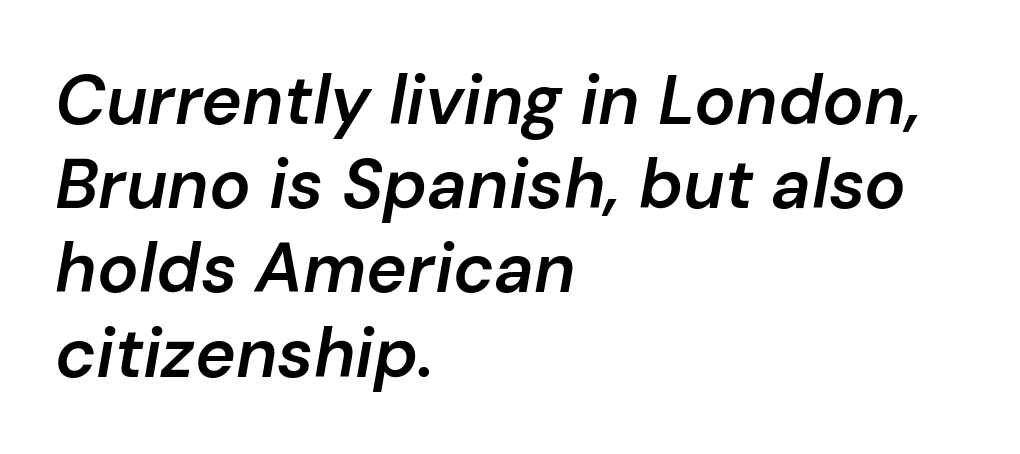
Here the glyphs are tracked normally, forming tight word shapes. The axis of the letterforms is tilted away from vertical. Looks like regular typesetting: each glyph gets only the width it needs. Weight check: semibold — heavier than regular, not quite bold.
